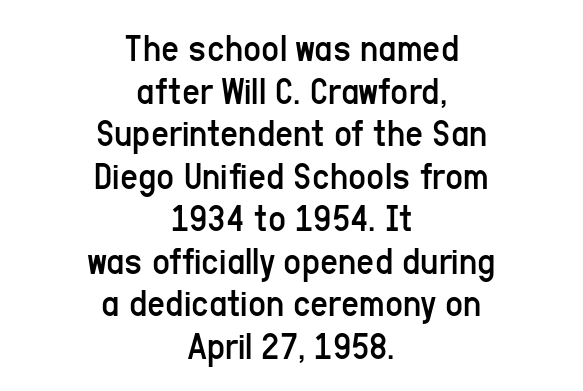
Q: Is the text bold? A: No.
Q: Is the text italic (slanted)? A: No, it is upright.
Q: Is the typeface a serif or a sans-serif typeface? A: Sans-serif.
Q: Is the text underlined? A: No.
Q: How is the paragraph aligned? A: Centered.
Q: Is the spacing between letters normal or unusually wide? A: Normal.
Q: Is the spacing between lines tight, normal or loose? A: Tight.
Q: Width (condensed, normal, or wide)? A: Condensed.
Q: Stroke contrast? A: Low.
Q: x-height? A: Medium.
Q: Monospaced? A: No.
